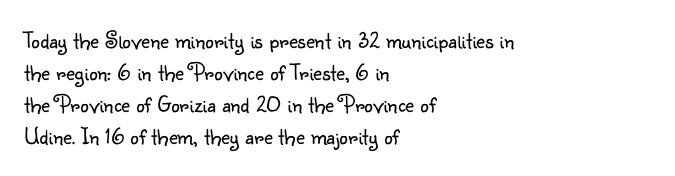
Q: Is the text bold? A: No.
Q: Is the text italic (slanted)? A: No, it is upright.
Q: Is the text underlined? A: No.
Q: How is the paragraph aligned? A: Left-aligned.
Q: Is the spacing between letters normal or unusually wide? A: Normal.
Q: Is the spacing between lines tight, normal or loose? A: Normal.
